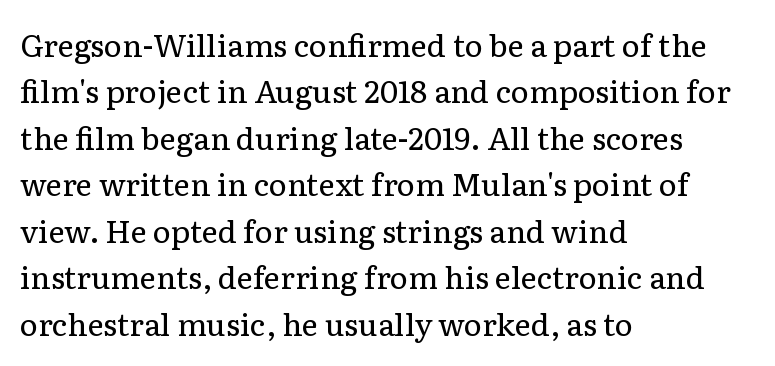
Q: Is the text bold? A: No.
Q: Is the text italic (slanted)? A: No, it is upright.
Q: Is the typeface a serif or a sans-serif typeface? A: Serif.
Q: Is the text underlined? A: No.
Q: How is the paragraph aligned? A: Left-aligned.
Q: Is the spacing between letters normal or unusually wide? A: Normal.
Q: Is the spacing between lines tight, normal or loose? A: Normal.
Q: Width (condensed, normal, or wide)? A: Normal.
Q: Stroke contrast? A: Low.
Q: x-height? A: Medium.
Q: Monospaced? A: No.
